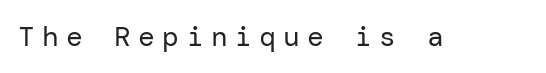
{"serif": "no", "italic": "no", "bold": "no", "weight": "regular", "width": "normal", "stroke_contrast": "low", "x_height": "medium", "underline": "no", "letter_spacing": "wide", "letter_spacing_em": 0.26, "glyph_px": 28}
